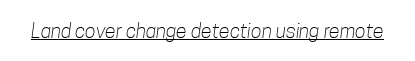
The image shows 20 px text type; set normal letter spacing, underlined.
